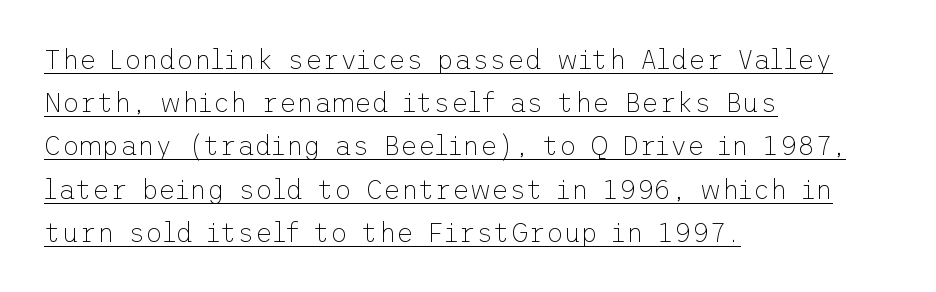
{"italic": "no", "bold": "no", "underline": "yes", "align": "left", "line_spacing": "normal", "line_spacing_ratio": 1.6, "letter_spacing": "normal", "letter_spacing_em": 0.0, "glyph_px": 27}
